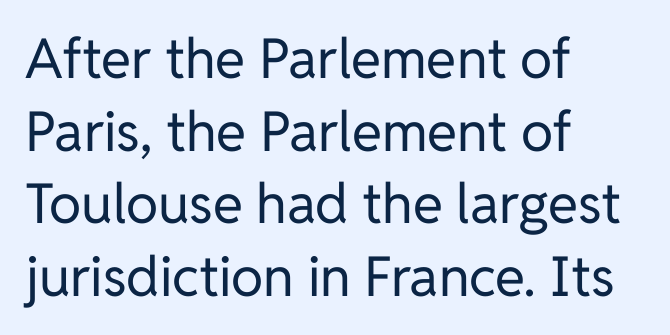
Q: Is the text bold? A: No.
Q: Is the text italic (slanted)? A: No, it is upright.
Q: Is the typeface a serif or a sans-serif typeface? A: Sans-serif.
Q: Is the text underlined? A: No.
Q: How is the paragraph aligned? A: Left-aligned.
Q: Is the spacing between letters normal or unusually wide? A: Normal.
Q: Is the spacing between lines tight, normal or loose? A: Normal.
Q: Width (condensed, normal, or wide)? A: Normal.
Q: Stroke contrast? A: Low.
Q: x-height? A: Medium.
Q: Monospaced? A: No.
